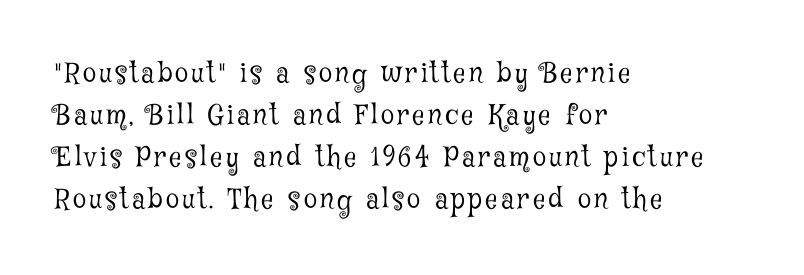
The image shows 27 px text type, upright; set left-aligned, normal line spacing (1.56x), not underlined.
